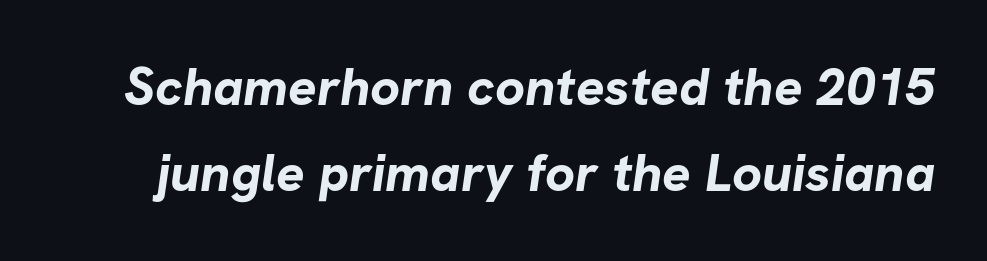
{"serif": "no", "bold": "yes", "weight": "bold", "width": "normal", "stroke_contrast": "low", "x_height": "medium", "monospaced": "no", "underline": "no", "line_spacing": "normal", "line_spacing_ratio": 1.63, "letter_spacing": "normal", "letter_spacing_em": 0.0, "glyph_px": 53}
